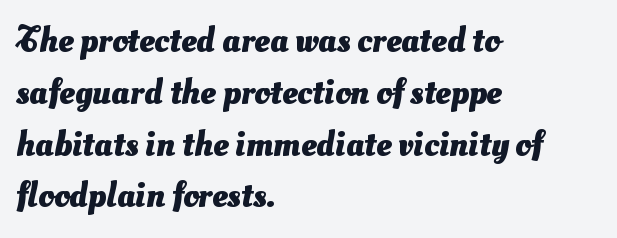
{"serif": "no", "bold": "yes", "weight": "heavy", "width": "normal", "stroke_contrast": "medium", "x_height": "small", "monospaced": "no", "underline": "no", "align": "left", "line_spacing": "normal", "line_spacing_ratio": 1.48, "letter_spacing": "normal", "letter_spacing_em": 0.0, "glyph_px": 35}
